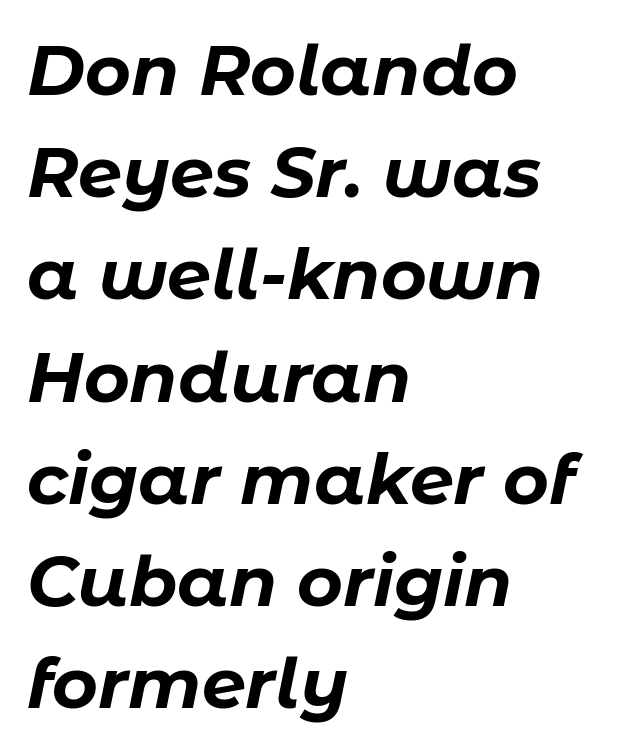
Q: Is the text bold? A: Yes.
Q: Is the text italic (slanted)? A: Yes, it leans right by about 11 degrees.
Q: Is the text underlined? A: No.
Q: How is the paragraph aligned? A: Left-aligned.
Q: Is the spacing between letters normal or unusually wide? A: Normal.
Q: Is the spacing between lines tight, normal or loose? A: Normal.
Q: Width (condensed, normal, or wide)? A: Normal.
Q: Stroke contrast? A: Low.
Q: x-height? A: Medium.
Q: Monospaced? A: No.
